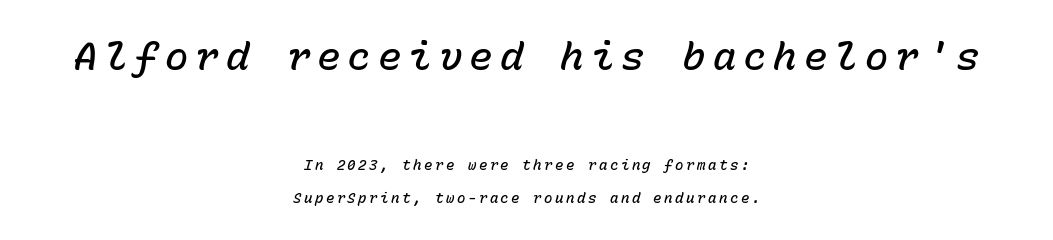
Q: Is the text bold? A: Semi-bold.
Q: Is the text italic (slanted)? A: Yes, it leans right by about 15 degrees.
Q: Is the text underlined? A: No.
Q: How is the paragraph aligned? A: Centered.
Q: Is the spacing between lines tight, normal or loose? A: Loose.
Q: Which block of text is set in a larger size, the first (top) or the second (bottom)? A: The first (top) one.
Q: Width (condensed, normal, or wide)? A: Normal.
Q: Stroke contrast? A: Low.
Q: x-height? A: Medium.
Q: Monospaced? A: Yes.
